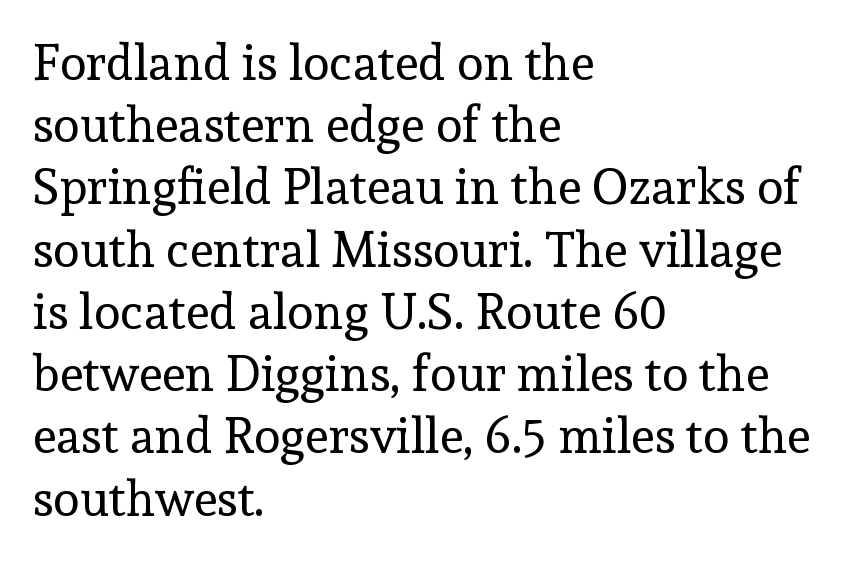
The image shows 49 px regular-weight serif type, upright; set left-aligned, normal line spacing (1.27x), normal letter spacing, not underlined; a medium x-height.
